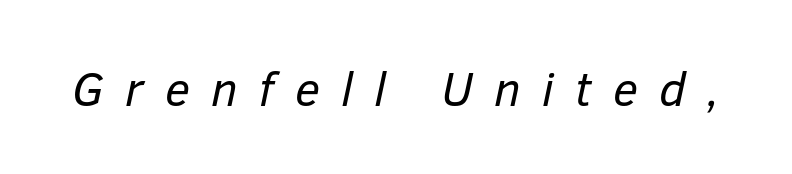
{"italic": "yes", "lean": "right", "slant_degrees": 12, "bold": "no", "weight": "regular", "width": "normal", "stroke_contrast": "low", "x_height": "medium", "monospaced": "no", "underline": "no", "letter_spacing": "wide", "letter_spacing_em": 0.44, "glyph_px": 48}
